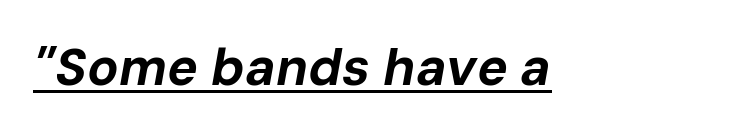
Q: Is the text bold? A: Yes.
Q: Is the text italic (slanted)? A: Yes, it leans right by about 10 degrees.
Q: Is the text underlined? A: Yes.
Q: Is the spacing between letters normal or unusually wide? A: Normal.
Q: Width (condensed, normal, or wide)? A: Normal.
Q: Stroke contrast? A: Low.
Q: x-height? A: Medium.
Q: Monospaced? A: No.
